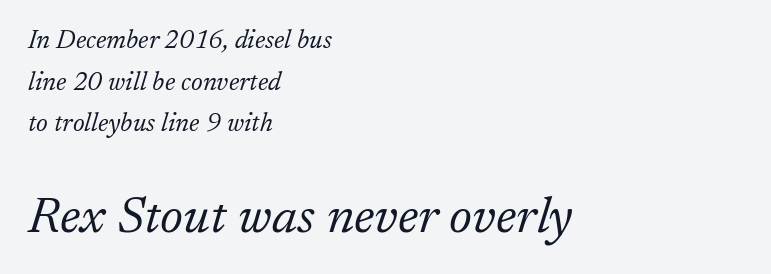
{"serif": "yes", "italic": "yes", "lean": "right", "slant_degrees": 17, "bold": "no", "weight": "light", "width": "normal", "stroke_contrast": "low", "x_height": "medium", "monospaced": "no", "underline": "no", "align": "left", "line_spacing": "normal", "line_spacing_ratio": 1.6, "letter_spacing": "normal", "letter_spacing_em": 0.0, "larger_block": "second", "size_ratio": 1.96, "glyph_px": 51}
